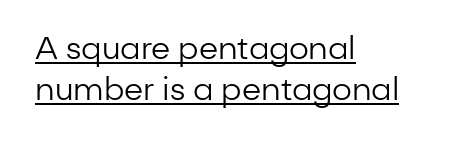
Q: Is the text bold? A: No.
Q: Is the text italic (slanted)? A: No, it is upright.
Q: Is the typeface a serif or a sans-serif typeface? A: Sans-serif.
Q: Is the text underlined? A: Yes.
Q: How is the paragraph aligned? A: Left-aligned.
Q: Is the spacing between letters normal or unusually wide? A: Normal.
Q: Is the spacing between lines tight, normal or loose? A: Normal.
Q: Width (condensed, normal, or wide)? A: Normal.
Q: Stroke contrast? A: Low.
Q: x-height? A: Medium.
Q: Monospaced? A: No.
